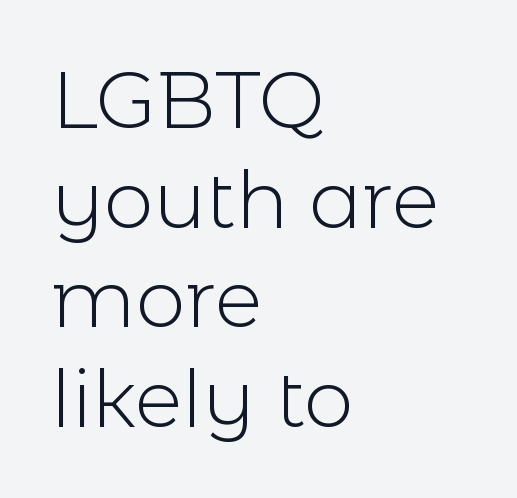
Q: Is the text bold? A: No.
Q: Is the text italic (slanted)? A: No, it is upright.
Q: Is the typeface a serif or a sans-serif typeface? A: Sans-serif.
Q: Is the text underlined? A: No.
Q: How is the paragraph aligned? A: Left-aligned.
Q: Is the spacing between letters normal or unusually wide? A: Normal.
Q: Is the spacing between lines tight, normal or loose? A: Normal.
Q: Width (condensed, normal, or wide)? A: Normal.
Q: x-height? A: Medium.
Q: Monospaced? A: No.
